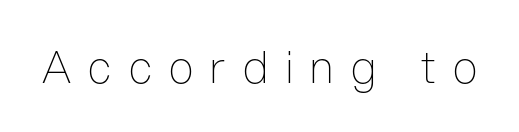
The image shows 44 px thin, condensed sans-serif type, upright; set unusually wide letter spacing (+0.4 em), not underlined; low stroke contrast and a medium x-height.
